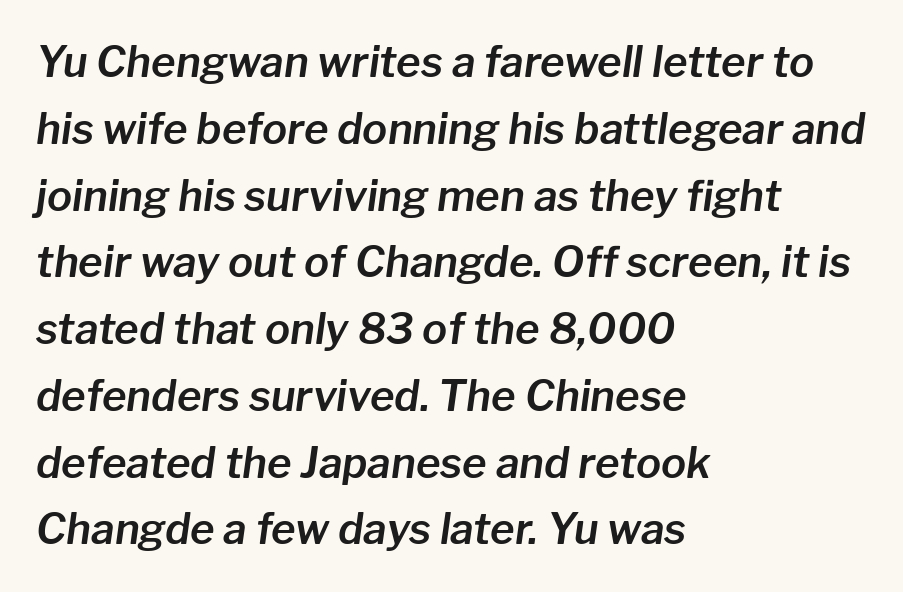
{"italic": "yes", "lean": "right", "slant_degrees": 8, "width": "normal", "stroke_contrast": "low", "x_height": "medium", "monospaced": "no", "underline": "no", "align": "left", "line_spacing": "normal", "line_spacing_ratio": 1.59, "letter_spacing": "normal", "letter_spacing_em": 0.0, "glyph_px": 42}
